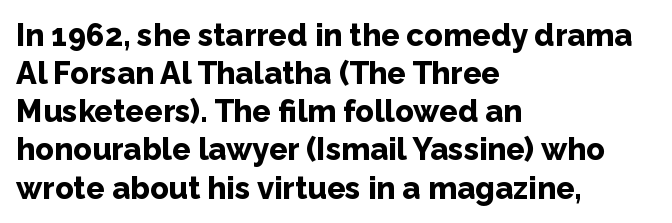
The image shows 31 px bold sans-serif type, upright; set left-aligned, line spacing 1.23x, normal letter spacing, not underlined; low stroke contrast and a medium x-height.
